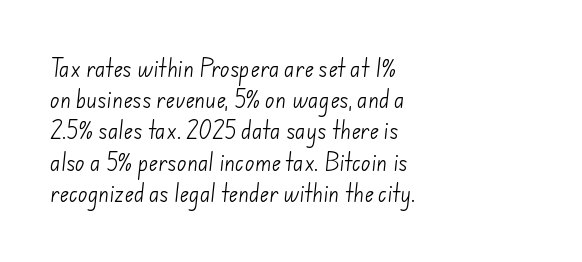
The space between consecutive lines is moderate. Letters rest on an invisible, unmarked baseline. Think standard paragraph weight, or any step lighter than that. Does extra space separate the letters? No, they use regular spacing. If you drew a ruler down the left edge, every line would touch it.
